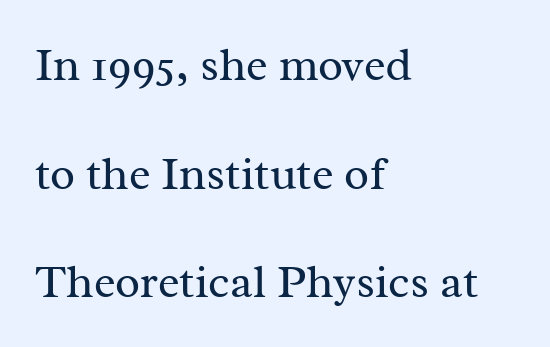
The image shows 46 px regular-weight serif type, upright; set left-aligned, loose line spacing (2.36x), normal letter spacing, not underlined; medium stroke contrast and a medium x-height.
